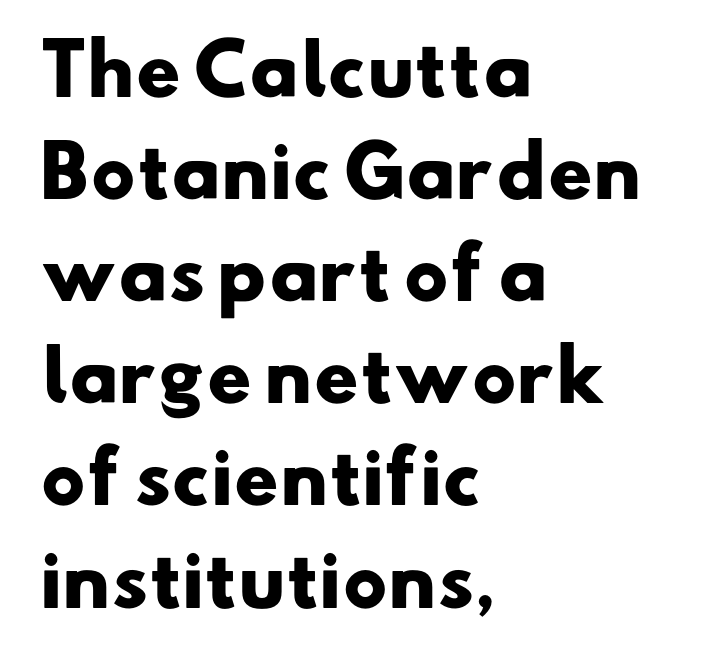
Layout note: lines flush left. The letters sit at their default tracking, neither squeezed nor spread. Stroke terminals: plain, sans-serif. Any mark beneath the type? The region is blank.
